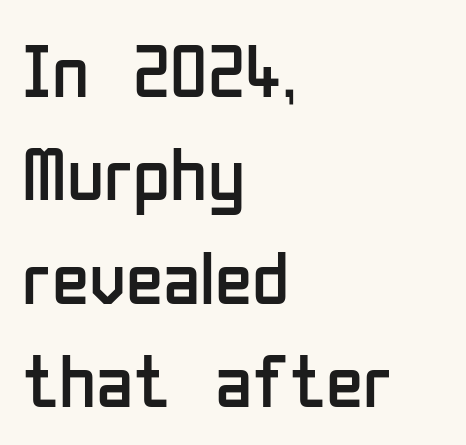
{"serif": "no", "italic": "no", "bold": "no", "weight": "regular", "width": "condensed", "stroke_contrast": "low", "x_height": "medium", "monospaced": "no", "underline": "no", "align": "left", "line_spacing": "normal", "line_spacing_ratio": 1.36, "letter_spacing": "normal", "letter_spacing_em": 0.0, "glyph_px": 76}
